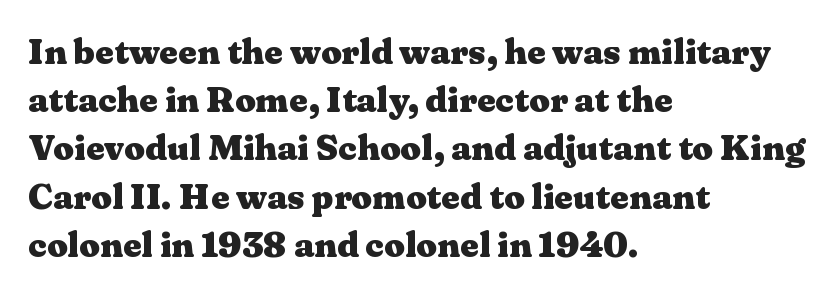
{"serif": "yes", "italic": "no", "bold": "yes", "weight": "heavy", "width": "wide", "stroke_contrast": "medium", "x_height": "medium", "monospaced": "no", "underline": "no", "align": "left", "line_spacing": "normal", "line_spacing_ratio": 1.34, "letter_spacing": "normal", "letter_spacing_em": 0.0, "glyph_px": 36}
